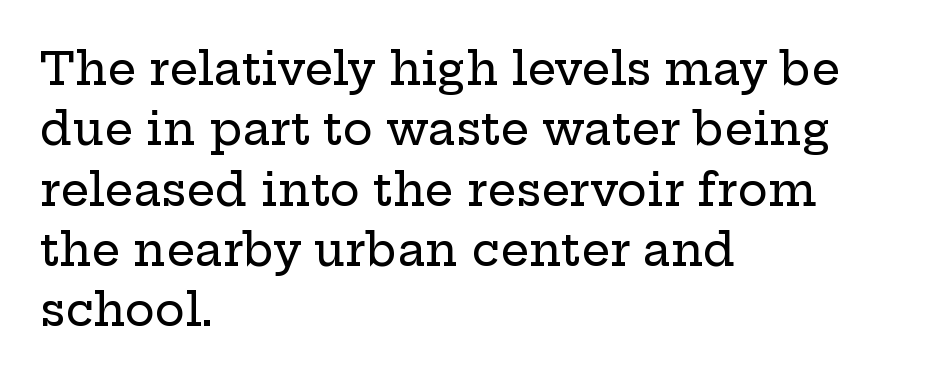
The image shows 45 px wide serif type, upright; set left-aligned, normal line spacing (1.34x), normal letter spacing, not underlined; low stroke contrast and a medium x-height.
